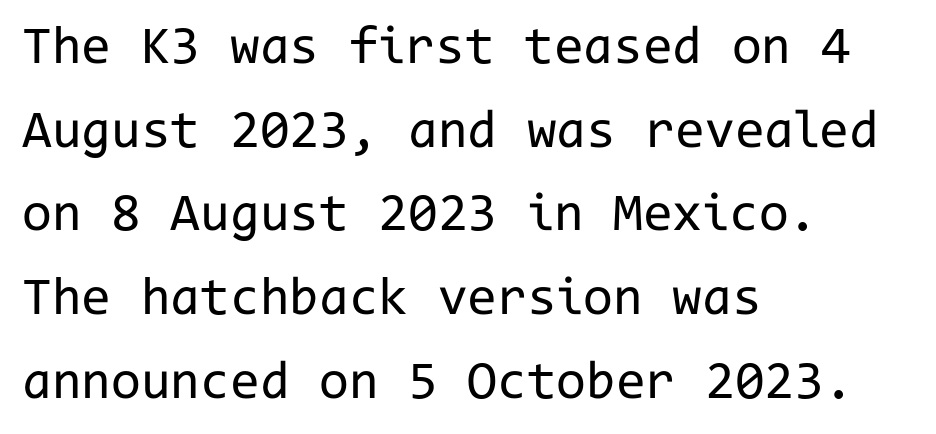
The image shows 54 px regular-weight sans-serif type, upright, monospaced; set left-aligned, normal line spacing (1.55x), normal letter spacing, not underlined; low stroke contrast and a medium x-height.
